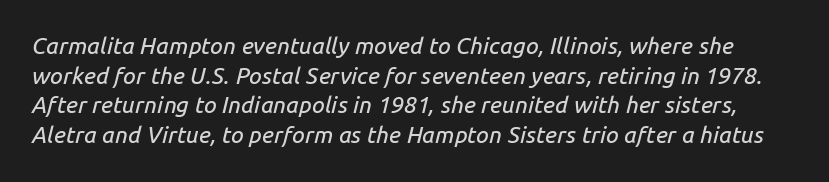
You can tell it's italic because the verticals aren't actually vertical. Is the letter spacing exaggerated? No — it looks like the ordinary default. Does the leading feel generous? No, just average. The baseline area is clear.
